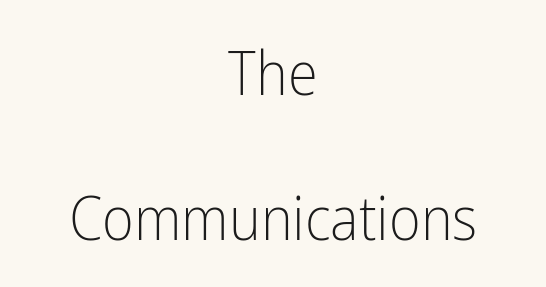
The image shows 61 px light, condensed sans-serif type, upright; set centered, loose line spacing (2.37x), normal letter spacing, not underlined; low stroke contrast and a medium x-height.
